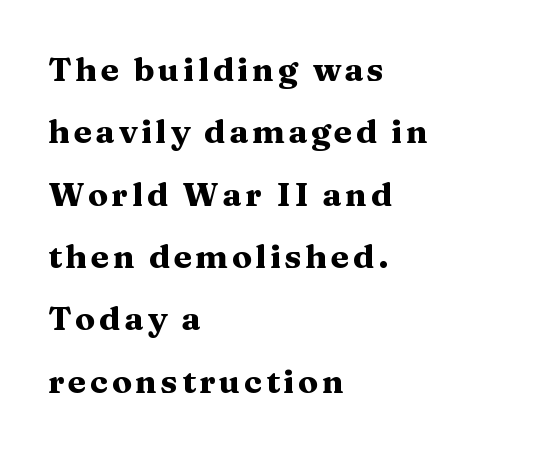
Q: Is the text bold? A: Yes.
Q: Is the text italic (slanted)? A: No, it is upright.
Q: Is the typeface a serif or a sans-serif typeface? A: Serif.
Q: Is the text underlined? A: No.
Q: How is the paragraph aligned? A: Left-aligned.
Q: Width (condensed, normal, or wide)? A: Wide.
Q: Stroke contrast? A: Medium.
Q: x-height? A: Medium.
Q: Monospaced? A: No.
